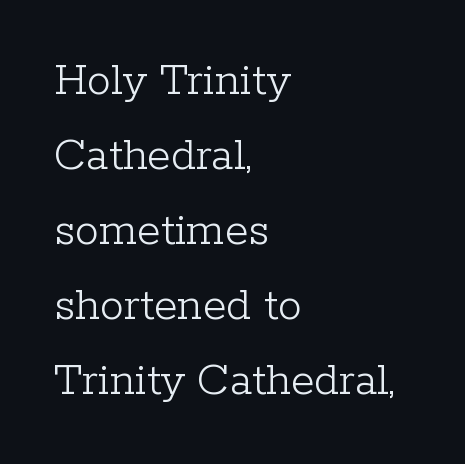
Do the characters align in a grid? No, the font is proportional. It's the straight-up-and-down kind of type. Compared with a centered layout, this one pins lines to the left instead. This sample uses plain, unmodified letter spacing. The strokes carry an ordinary text weight at most.
